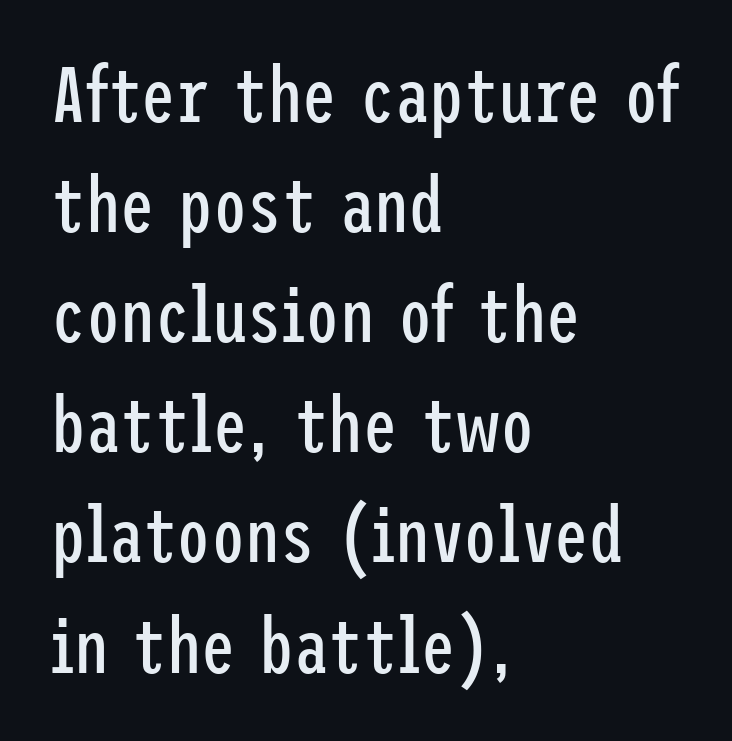
{"serif": "no", "italic": "no", "bold": "no", "weight": "regular", "width": "condensed", "stroke_contrast": "low", "x_height": "medium", "underline": "no", "align": "left", "line_spacing": "normal", "line_spacing_ratio": 1.43, "letter_spacing": "normal", "letter_spacing_em": 0.0, "glyph_px": 77}
